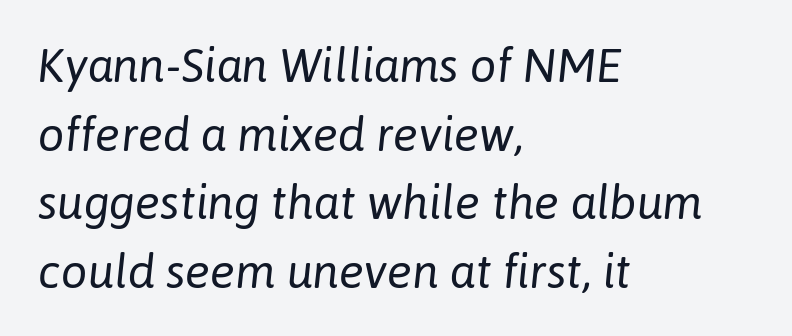
The image shows 47 px regular-weight type, italic (leaning right); set left-aligned, normal line spacing (1.46x), normal letter spacing, not underlined; low stroke contrast and a medium x-height.
